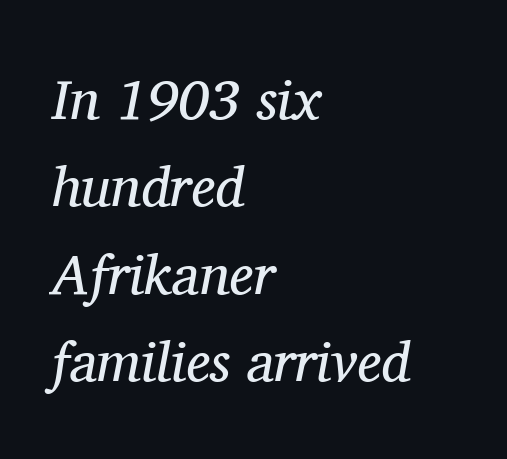
In terms of letterform style, serifs are clearly present. There's an unmistakable incline to the writing here. Spacing verdict: proportional, widths tailored to each character. Each stroke keeps to a modest, everyday thickness or less. Vertical spacing — default. Notice how the passage keeps a crisp vertical edge on the left only.
